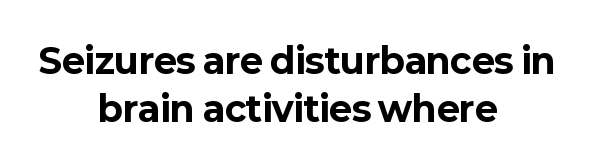
{"serif": "no", "italic": "no", "bold": "yes", "weight": "bold", "width": "normal", "stroke_contrast": "low", "x_height": "medium", "monospaced": "no", "underline": "no", "align": "center", "line_spacing": "normal", "line_spacing_ratio": 1.37, "letter_spacing": "normal", "letter_spacing_em": 0.0, "glyph_px": 35}
